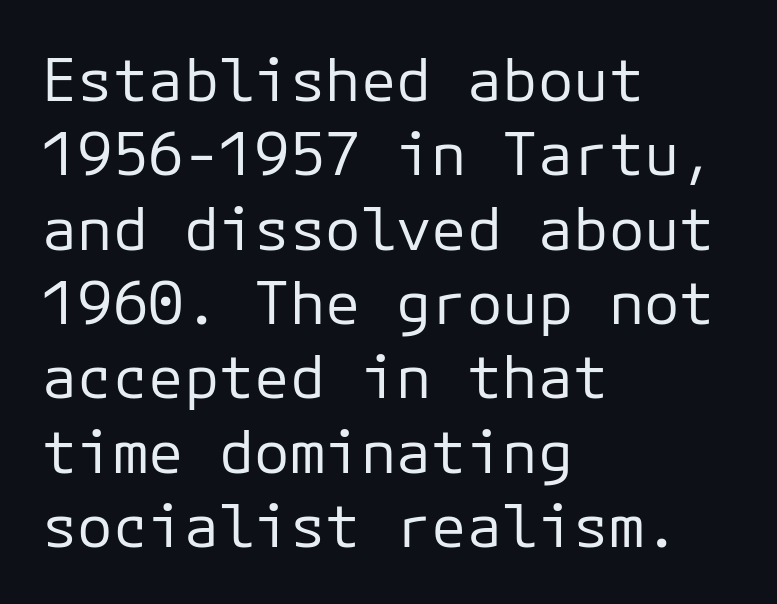
Q: Is the text bold? A: No.
Q: Is the text italic (slanted)? A: No, it is upright.
Q: Is the typeface a serif or a sans-serif typeface? A: Sans-serif.
Q: Is the text underlined? A: No.
Q: How is the paragraph aligned? A: Left-aligned.
Q: Is the spacing between letters normal or unusually wide? A: Normal.
Q: Is the spacing between lines tight, normal or loose? A: Normal.
Q: Width (condensed, normal, or wide)? A: Normal.
Q: Stroke contrast? A: Low.
Q: x-height? A: Medium.
Q: Monospaced? A: Yes.
